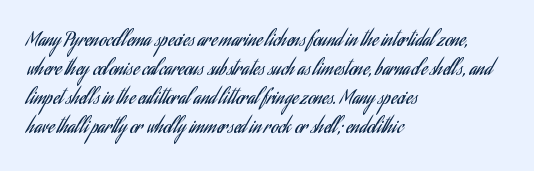
Beneath every word, the page is bare. Stems here are at most as thick as an everyday book face. This rendering leaves character spacing at its baseline value. The rendering uses a moderate line-height, typical for paragraphs.
